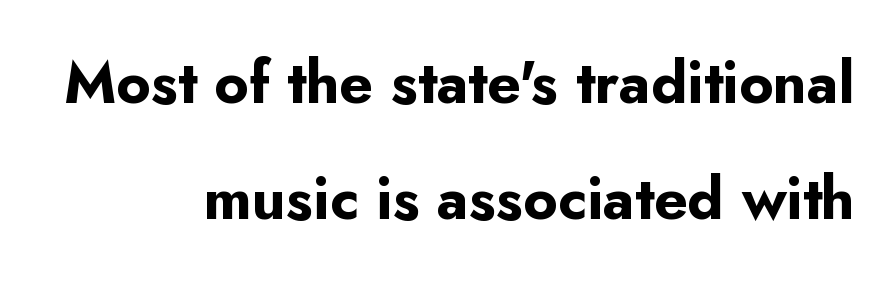
Q: Is the text bold? A: Yes.
Q: Is the text italic (slanted)? A: No, it is upright.
Q: Is the typeface a serif or a sans-serif typeface? A: Sans-serif.
Q: Is the text underlined? A: No.
Q: How is the paragraph aligned? A: Right-aligned.
Q: Is the spacing between letters normal or unusually wide? A: Normal.
Q: Is the spacing between lines tight, normal or loose? A: Loose.
Q: Width (condensed, normal, or wide)? A: Normal.
Q: Stroke contrast? A: Low.
Q: x-height? A: Small.
Q: Monospaced? A: No.
